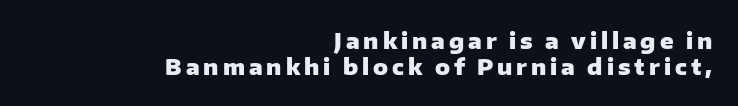
The image shows 22 px bold type, upright; set right-aligned, line spacing 1.17x, not underlined.
